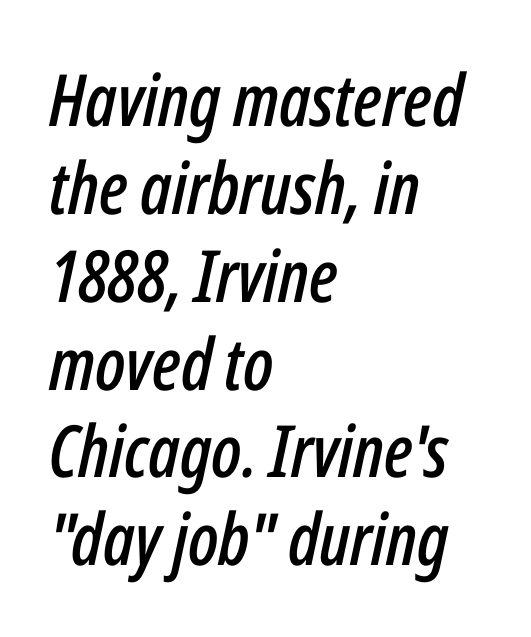
{"italic": "yes", "lean": "right", "slant_degrees": 12, "width": "condensed", "stroke_contrast": "low", "x_height": "medium", "monospaced": "no", "underline": "no", "align": "left", "line_spacing_ratio": 1.22, "letter_spacing": "normal", "letter_spacing_em": 0.0, "glyph_px": 72}
